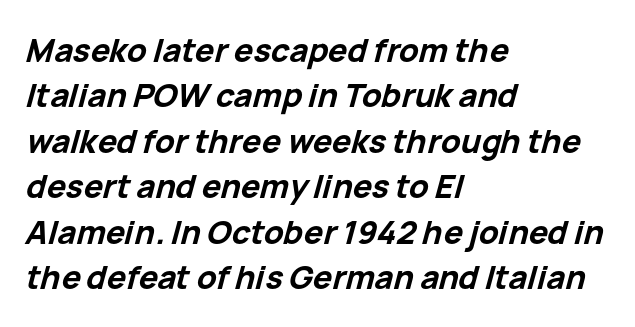
Caption: bold face, heavy strokes. The rag falls on the right side of this text block. One glance says typical: line gaps are just what's usual. Varying glyph widths throughout — classic text-font behaviour. No extra tracking has been applied to these lines.
